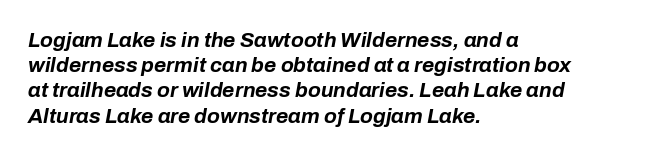
Typographic density is high because the face is bold. Every row of glyphs begins at an identical x-position on the left. This is oblique type, the kind used for emphasis or titles. Plain, unruled lines of type.
